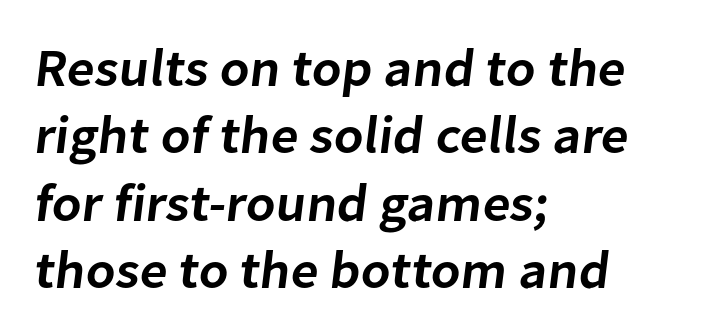
Q: Is the text bold? A: Semi-bold.
Q: Is the typeface a serif or a sans-serif typeface? A: Sans-serif.
Q: Is the text underlined? A: No.
Q: How is the paragraph aligned? A: Left-aligned.
Q: Is the spacing between letters normal or unusually wide? A: Normal.
Q: Is the spacing between lines tight, normal or loose? A: Normal.
Q: Width (condensed, normal, or wide)? A: Normal.
Q: Stroke contrast? A: Low.
Q: x-height? A: Medium.
Q: Monospaced? A: No.
